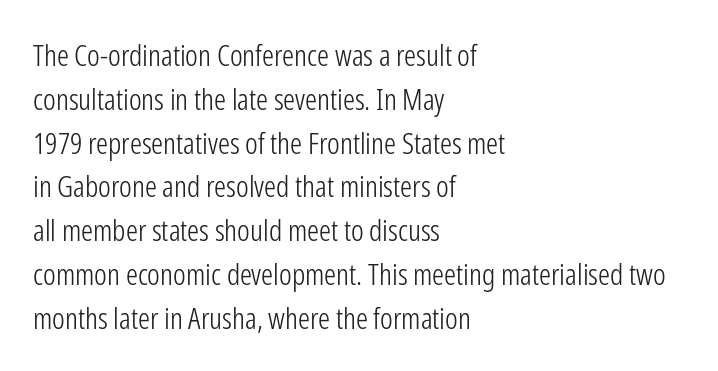
Do the characters align in a grid? No, the font is proportional. Bare-footed words on every line. Counters stay open thanks to moderate or lighter strokes. Notice how descenders clear the ascenders below comfortably — that's standard leading.
